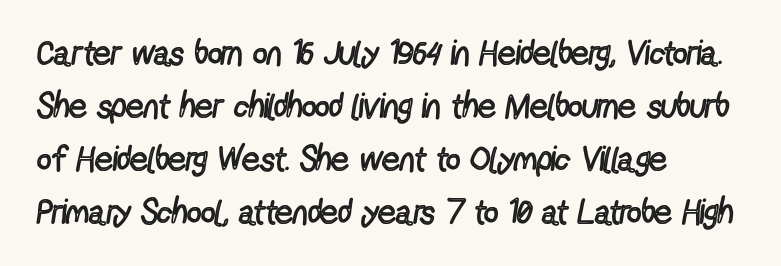
{"serif": "no", "bold": "no", "weight": "regular", "width": "condensed", "x_height": "medium", "monospaced": "no", "underline": "no", "align": "left", "line_spacing": "normal", "line_spacing_ratio": 1.51, "letter_spacing": "normal", "letter_spacing_em": 0.0, "glyph_px": 35}
